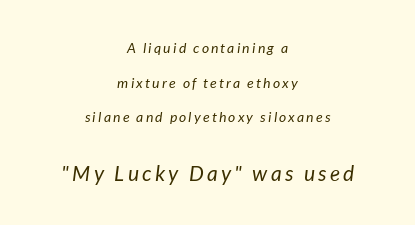
Loosely led — the rows are spread out. Compared with a flush-left layout, this one balances lines on the center instead. These glyphs show unthickened strokes, regular width or finer. The foot of each line stays bare and open. The face used here appears at its bigger size in the lower chunk.
